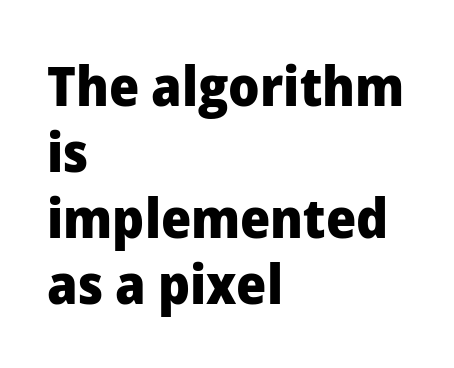
You can tell from the bare stems that sans-serif type was used. The rendering keeps characters at their native spacing. Check the space under the baseline: it is left empty. The rendering uses natural spacing where letterforms have individual widths. Teacher's note: observe the even left margin — that is flush-left alignment. This is roman type, the default non-slanted kind.
